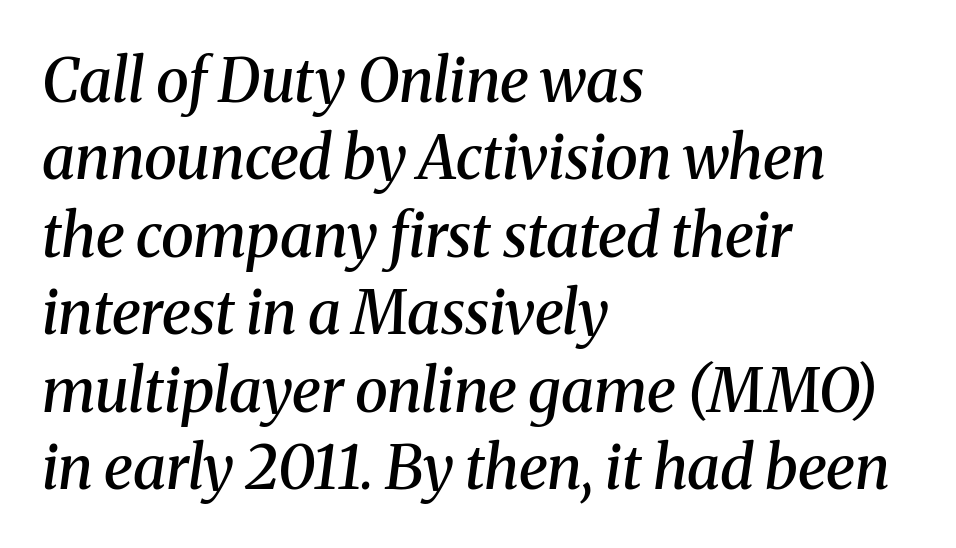
Q: Is the text bold? A: Semi-bold.
Q: Is the text italic (slanted)? A: Yes, it leans right by about 8 degrees.
Q: Is the typeface a serif or a sans-serif typeface? A: Serif.
Q: Is the text underlined? A: No.
Q: How is the paragraph aligned? A: Left-aligned.
Q: Is the spacing between letters normal or unusually wide? A: Normal.
Q: Is the spacing between lines tight, normal or loose? A: Normal.
Q: Width (condensed, normal, or wide)? A: Normal.
Q: Stroke contrast? A: Medium.
Q: x-height? A: Medium.
Q: Monospaced? A: No.
